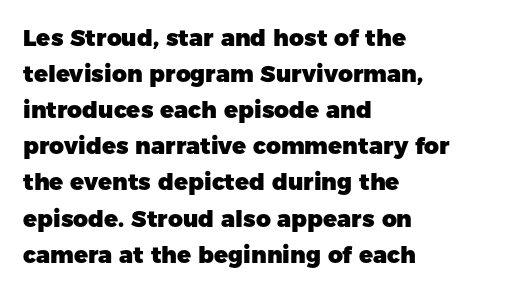
Q: Is the text bold? A: Yes.
Q: Is the text italic (slanted)? A: No, it is upright.
Q: Is the text underlined? A: No.
Q: How is the paragraph aligned? A: Left-aligned.
Q: Is the spacing between letters normal or unusually wide? A: Normal.
Q: Is the spacing between lines tight, normal or loose? A: Normal.
